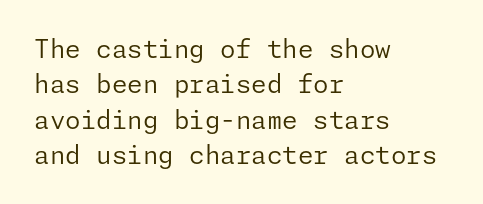
{"italic": "no", "bold": "no", "underline": "no", "align": "left", "line_spacing": "normal", "line_spacing_ratio": 1.42, "letter_spacing": "normal", "letter_spacing_em": 0.0, "glyph_px": 25}
